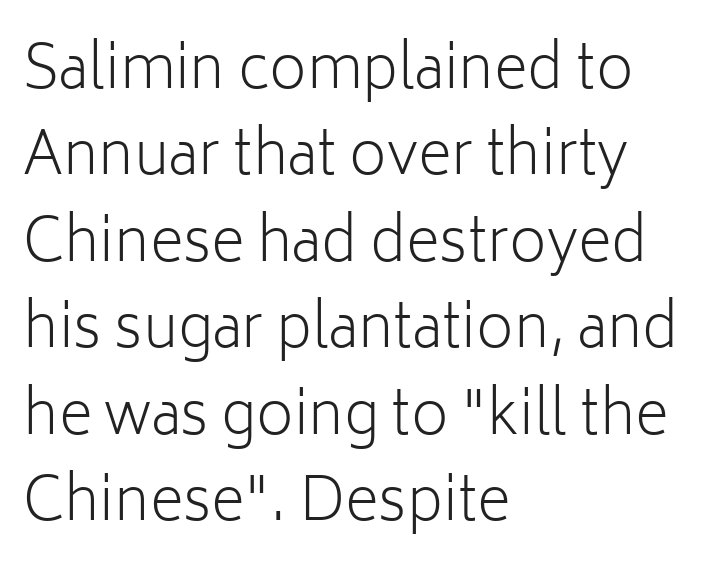
The image shows 58 px light sans-serif type, upright; set left-aligned, normal line spacing (1.49x), normal letter spacing, not underlined; low stroke contrast and a medium x-height.
